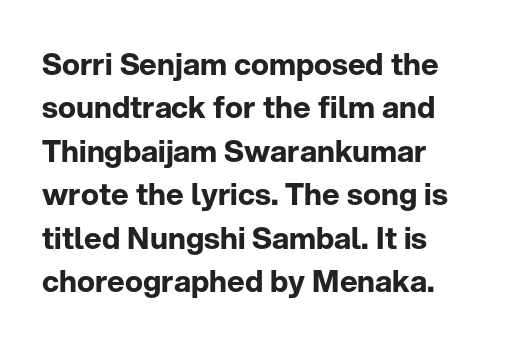
{"serif": "no", "italic": "no", "bold": "yes", "weight": "bold", "width": "normal", "stroke_contrast": "low", "x_height": "medium", "monospaced": "no", "underline": "no", "line_spacing": "normal", "line_spacing_ratio": 1.45, "letter_spacing": "normal", "letter_spacing_em": 0.0, "glyph_px": 30}
